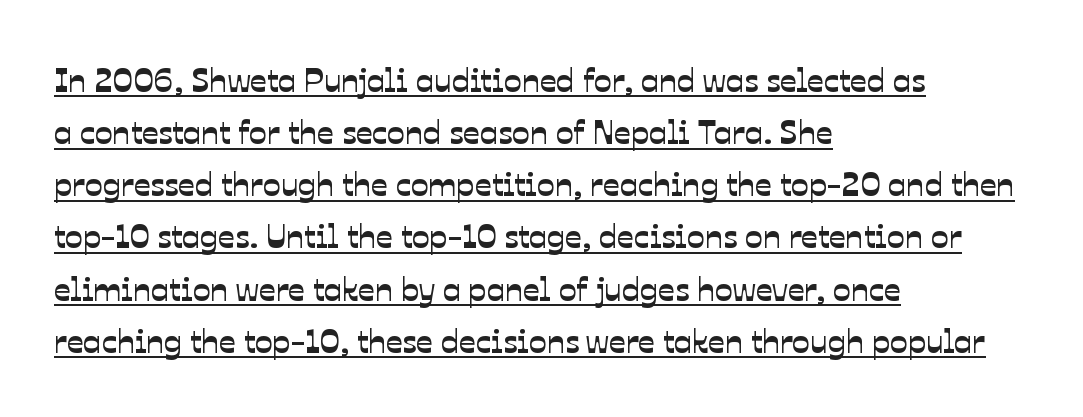
The image shows 33 px sans-serif type; set left-aligned, normal line spacing (1.58x), normal letter spacing, underlined; low stroke contrast and a medium x-height.
